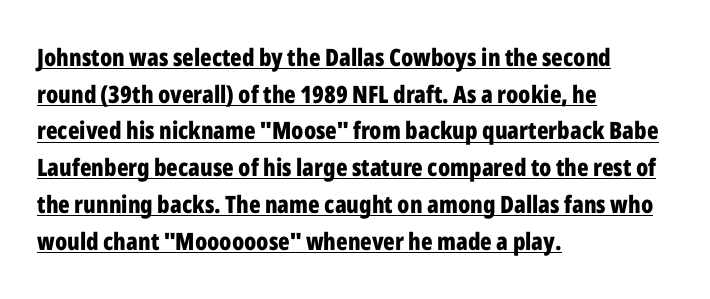
Q: Is the text bold? A: Yes.
Q: Is the text italic (slanted)? A: No, it is upright.
Q: Is the text underlined? A: Yes.
Q: How is the paragraph aligned? A: Left-aligned.
Q: Is the spacing between letters normal or unusually wide? A: Normal.
Q: Is the spacing between lines tight, normal or loose? A: Normal.
